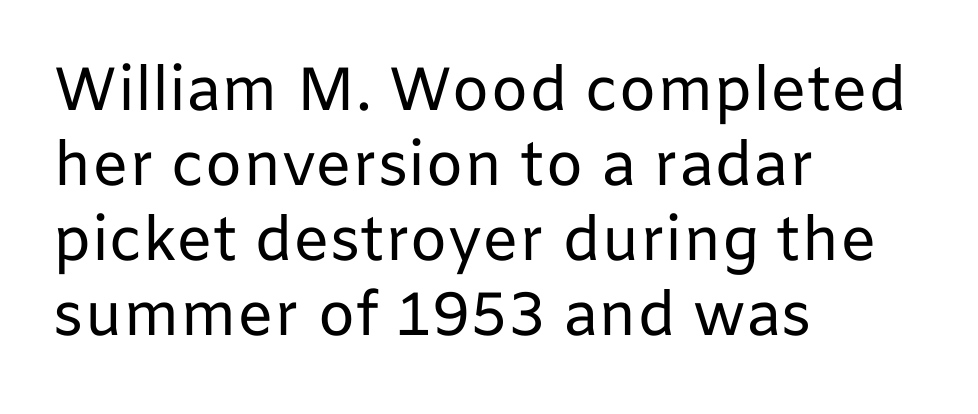
The passage shown is not underscored anywhere. The weight would be labelled regular, book, light, or lighter still. The letters stand straight up with perfectly vertical stems. Character widths vary here, with narrow letters taking less room than wide ones. Which margin do the lines hug? The left one — the right edge is uneven. You can tell from the bare stems that sans-serif type was used.
